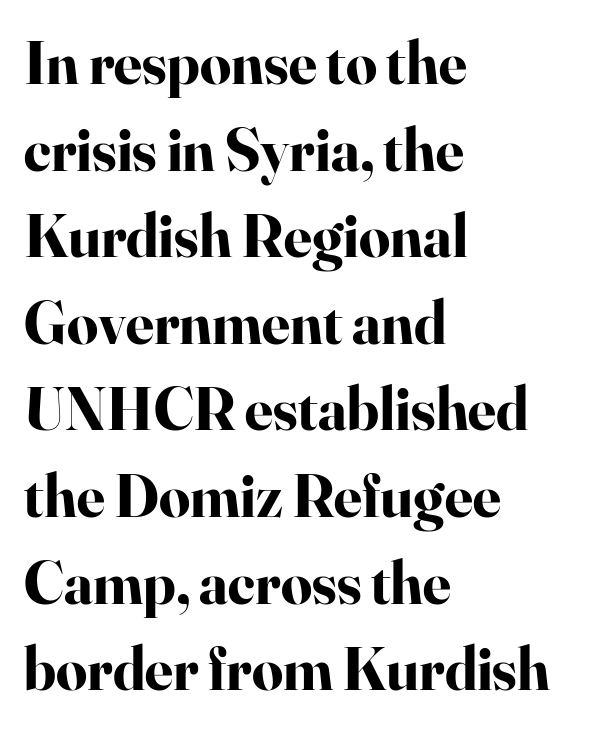
Q: Is the text bold? A: Yes.
Q: Is the text italic (slanted)? A: No, it is upright.
Q: Is the typeface a serif or a sans-serif typeface? A: Serif.
Q: Is the text underlined? A: No.
Q: How is the paragraph aligned? A: Left-aligned.
Q: Is the spacing between letters normal or unusually wide? A: Normal.
Q: Is the spacing between lines tight, normal or loose? A: Normal.
Q: Width (condensed, normal, or wide)? A: Normal.
Q: Stroke contrast? A: High.
Q: x-height? A: Small.
Q: Monospaced? A: No.
